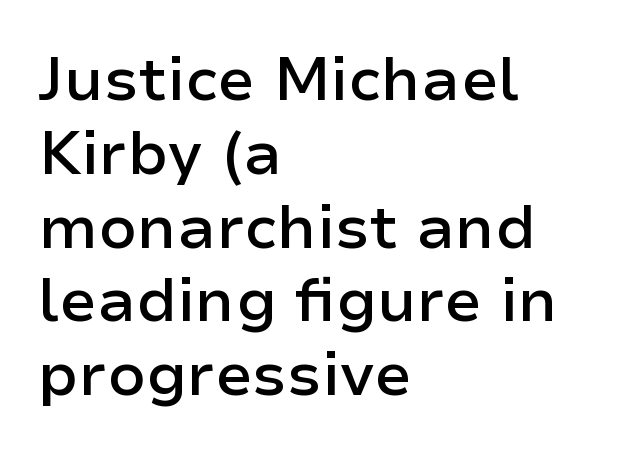
Q: Is the text bold? A: Semi-bold.
Q: Is the text italic (slanted)? A: No, it is upright.
Q: Is the typeface a serif or a sans-serif typeface? A: Sans-serif.
Q: Is the text underlined? A: No.
Q: How is the paragraph aligned? A: Left-aligned.
Q: Is the spacing between letters normal or unusually wide? A: Normal.
Q: Width (condensed, normal, or wide)? A: Normal.
Q: Stroke contrast? A: Low.
Q: x-height? A: Medium.
Q: Monospaced? A: No.
